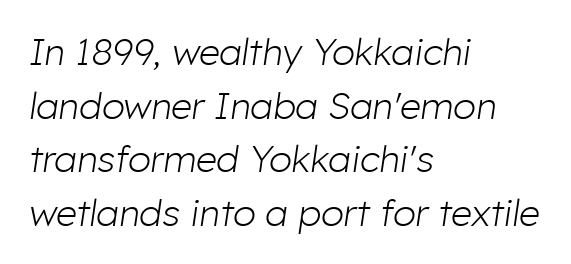
Descenders hang freely into open space. There is no visible air inserted between adjacent glyphs. The passage shown leans; its letterforms are oblique. This rendering uses left alignment, leaving the right contour irregular. The strokes carry an ordinary text weight at most.
